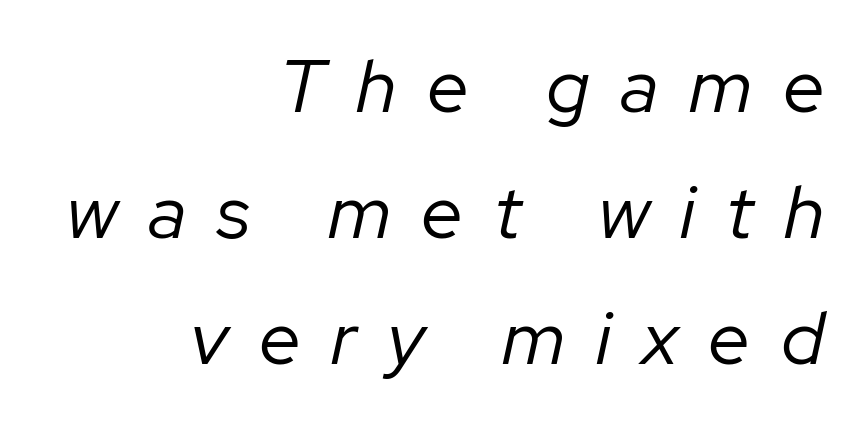
Character widths vary here, with narrow letters taking less room than wide ones. Ink coverage per letter is moderate at most. Characters are canted at an angle relative to the baseline's perpendicular. Tracking value appears strongly positive — letters spread wide. The area under the type is left untouched.
